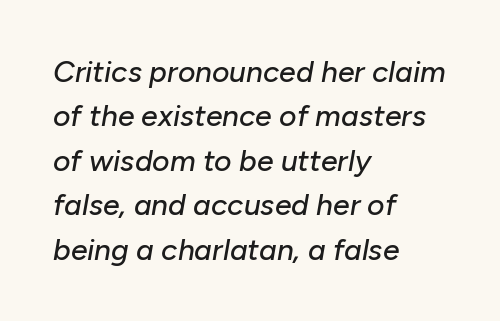
The image shows 30 px text type, italic (leaning right); set left-aligned, normal line spacing (1.48x), normal letter spacing, not underlined; low stroke contrast and a medium x-height.
